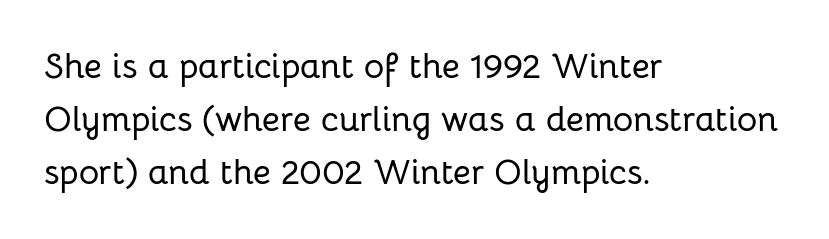
The gap between lines stays unmarked. Is there much room between lines? A standard amount, neither cramped nor airy. Inter-character spacing is left at the font's built-in metrics. The rendering anchors every line to the left-hand side. This is roman type, the default non-slanted kind.
